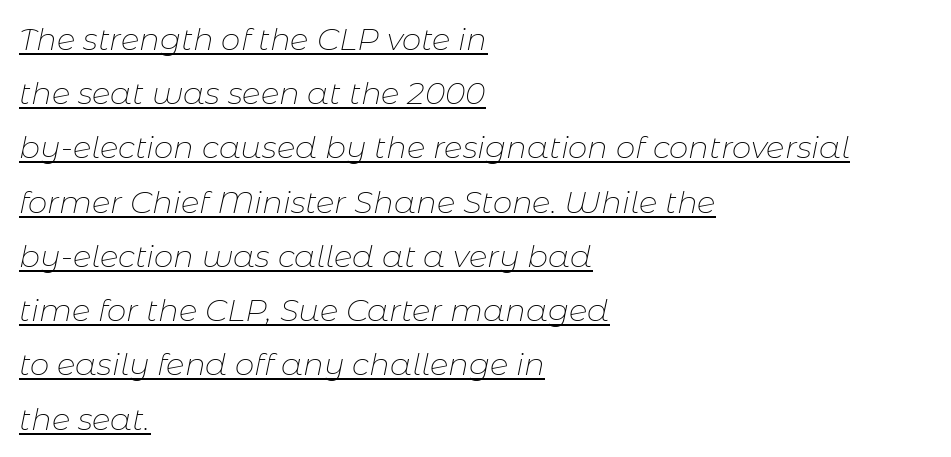
The image shows 31 px thin type, italic (leaning right); set left-aligned, line spacing 1.75x, normal letter spacing, underlined; low stroke contrast and a medium x-height.
